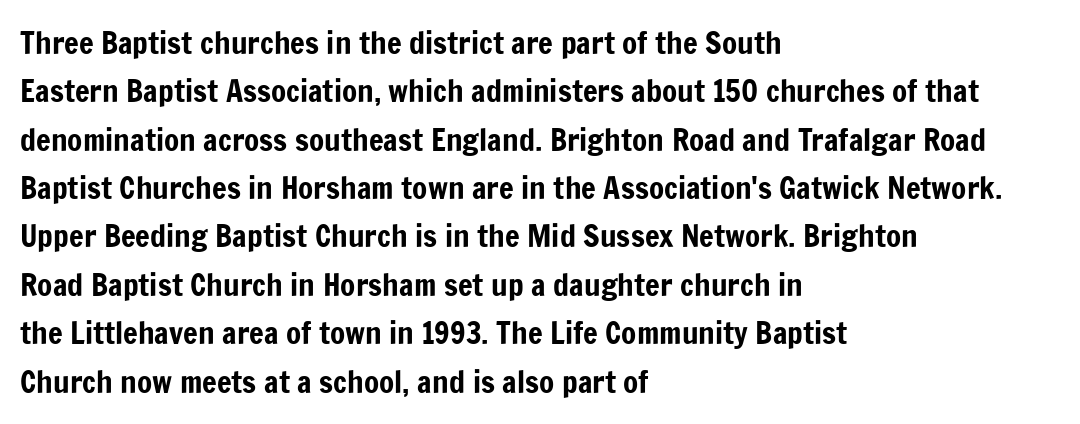
The image shows 31 px condensed sans-serif type, upright; set left-aligned, normal line spacing (1.56x), normal letter spacing, not underlined; low stroke contrast and a medium x-height.
